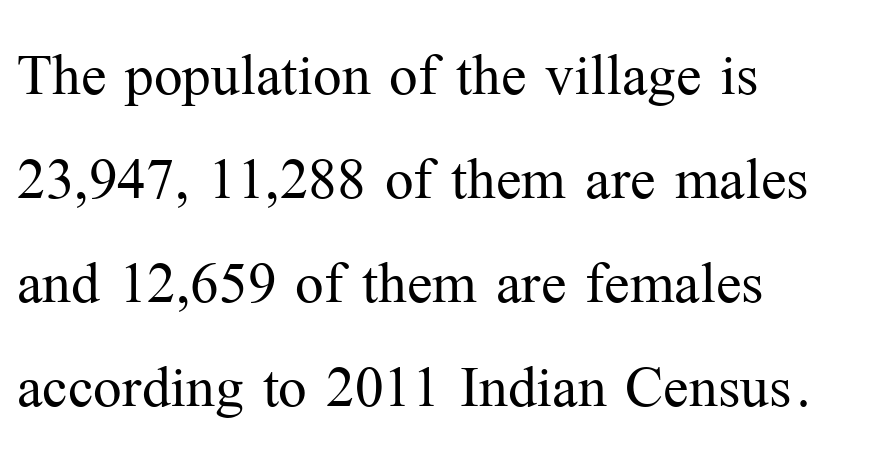
The image shows 76 px light serif type, upright; set left-aligned, normal line spacing (1.37x), normal letter spacing, not underlined; medium stroke contrast and a medium x-height.
